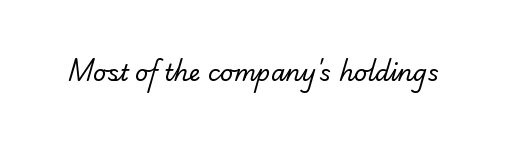
The image shows 23 px text type; set normal letter spacing, not underlined.
